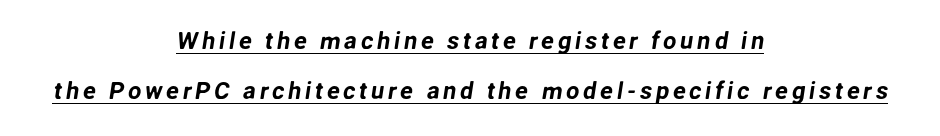
{"underline": "yes", "align": "center", "line_spacing": "loose", "line_spacing_ratio": 2.07, "glyph_px": 24}
